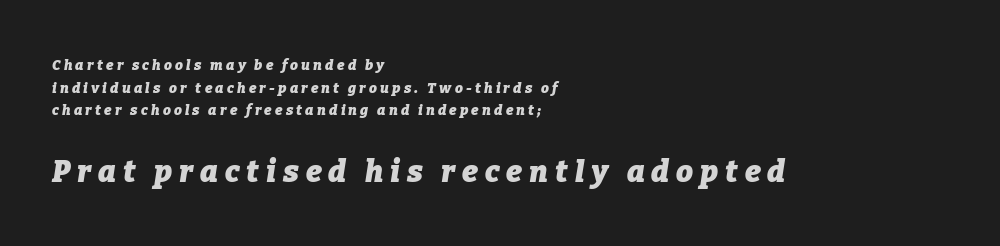
{"italic": "yes", "lean": "right", "slant_degrees": 9, "bold": "yes", "weight": "heavy", "width": "normal", "stroke_contrast": "low", "x_height": "medium", "monospaced": "no", "underline": "no", "align": "left", "line_spacing": "normal", "line_spacing_ratio": 1.61, "letter_spacing": "wide", "letter_spacing_em": 0.23, "larger_block": "second", "size_ratio": 2.14, "glyph_px": 30}
